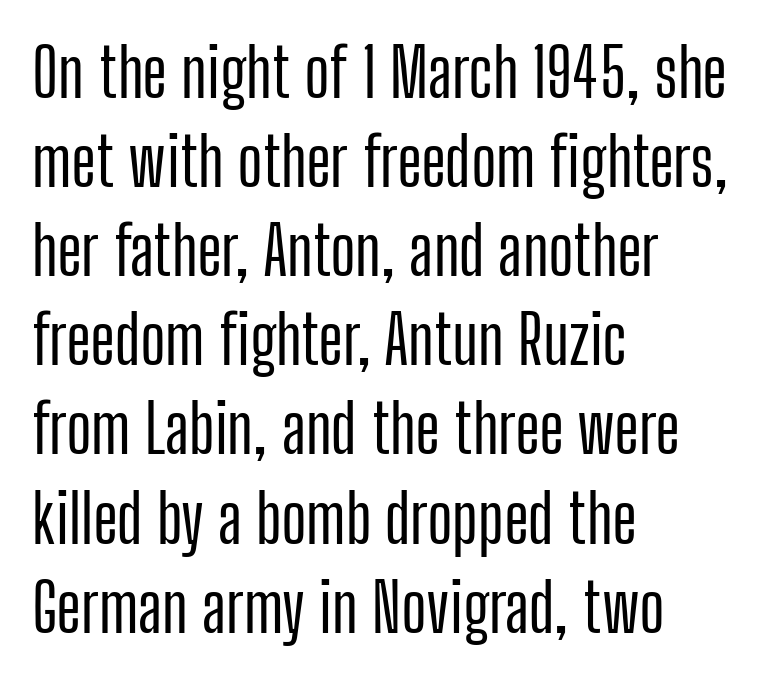
The face used here is proportionally spaced, like ordinary book or web type. The designer left line spacing at the default. The passage shown is typeset with a sans-serif family. No italicization has been applied; the sample stays upright.
